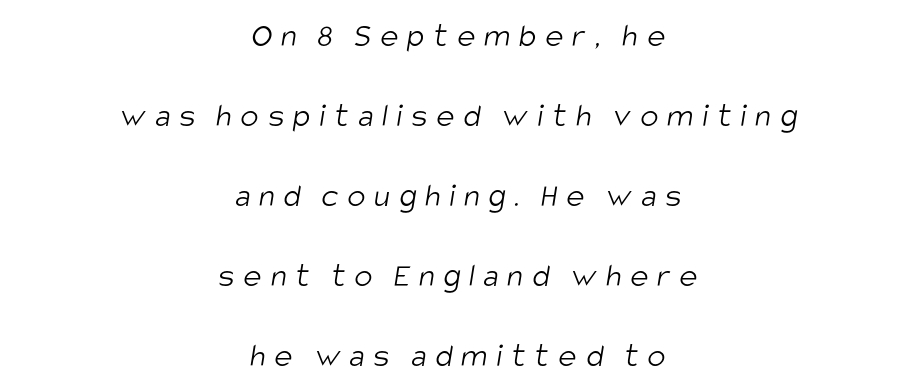
Heaviness? Minimal to ordinary, like unemphasized prose. Clear beneath every line of the passage. In terms of letterspacing, this is a distinctly airy, spread setting. The lines in this sample share a center point and differ in where they start and stop. Letterform terminals end flat and unadorned throughout the passage. Reading down the column, the eye jumps a long way to each next line.
